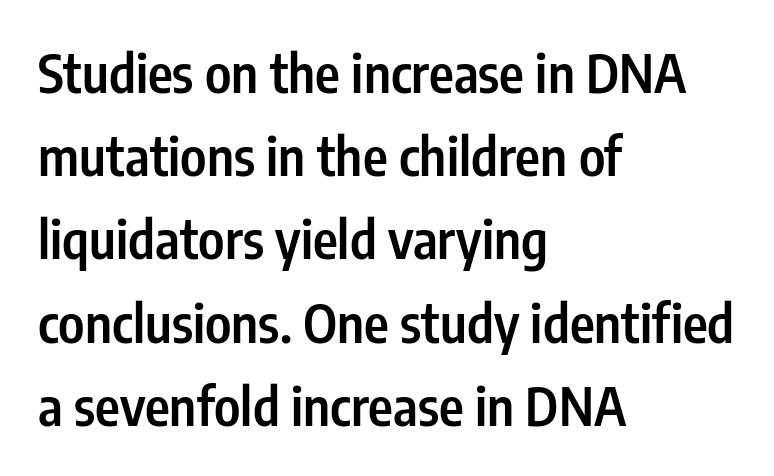
{"serif": "no", "italic": "no", "bold": "semi", "weight": "semibold", "width": "condensed", "stroke_contrast": "low", "x_height": "medium", "monospaced": "no", "underline": "no", "align": "left", "line_spacing": "normal", "line_spacing_ratio": 1.57, "letter_spacing": "normal", "letter_spacing_em": 0.0, "glyph_px": 53}
